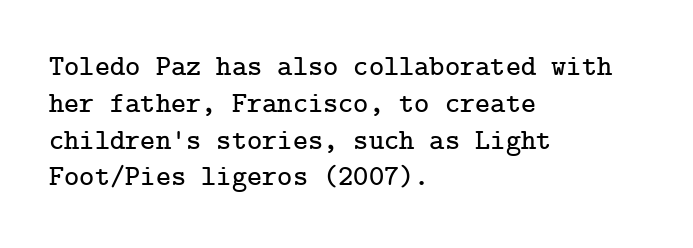
Q: Is the text italic (slanted)? A: No, it is upright.
Q: Is the typeface a serif or a sans-serif typeface? A: Serif.
Q: Is the text underlined? A: No.
Q: How is the paragraph aligned? A: Left-aligned.
Q: Is the spacing between letters normal or unusually wide? A: Normal.
Q: Is the spacing between lines tight, normal or loose? A: Normal.
Q: Width (condensed, normal, or wide)? A: Normal.
Q: Stroke contrast? A: Low.
Q: x-height? A: Medium.
